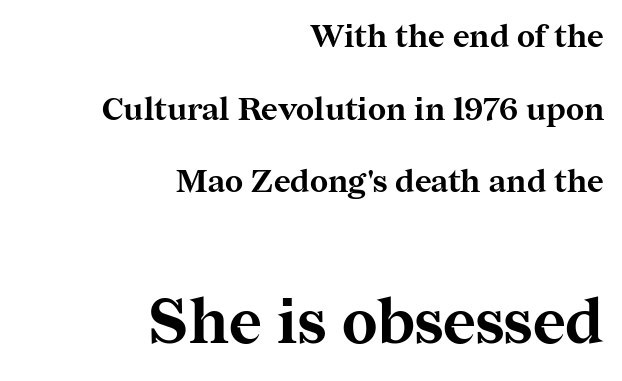
{"serif": "yes", "italic": "no", "bold": "yes", "weight": "bold", "width": "normal", "stroke_contrast": "medium", "x_height": "medium", "monospaced": "no", "underline": "no", "align": "right", "line_spacing": "loose", "line_spacing_ratio": 2.27, "letter_spacing": "normal", "letter_spacing_em": 0.0, "larger_block": "second", "size_ratio": 1.97, "glyph_px": 63}
